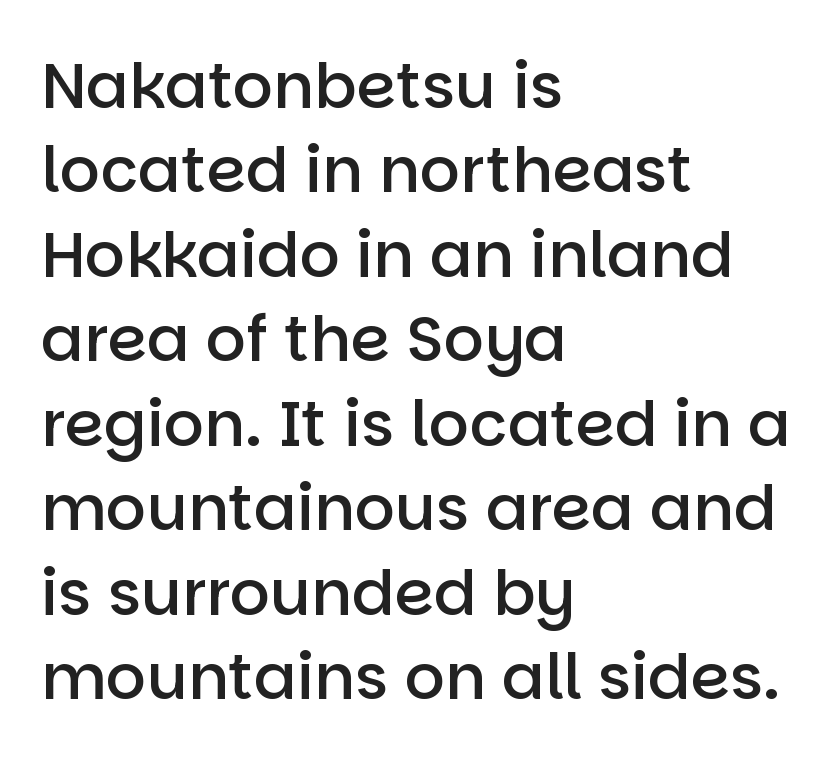
{"serif": "no", "italic": "no", "bold": "semi", "weight": "semibold", "width": "normal", "stroke_contrast": "low", "x_height": "large", "monospaced": "no", "underline": "no", "align": "left", "line_spacing": "normal", "line_spacing_ratio": 1.34, "letter_spacing": "normal", "letter_spacing_em": 0.0, "glyph_px": 63}
